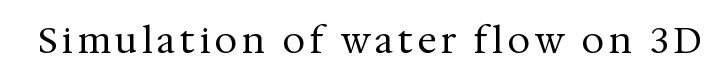
The image shows 36 px regular-weight serif type, upright; set not underlined; medium stroke contrast and a medium x-height.
